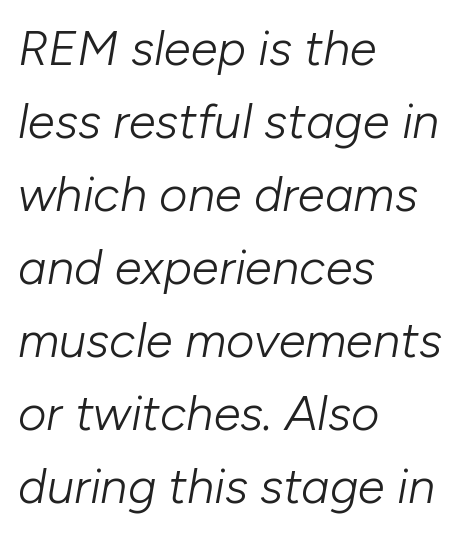
The image shows 49 px light type, italic (leaning right); set left-aligned, normal line spacing (1.49x), normal letter spacing, not underlined; low stroke contrast and a medium x-height.
